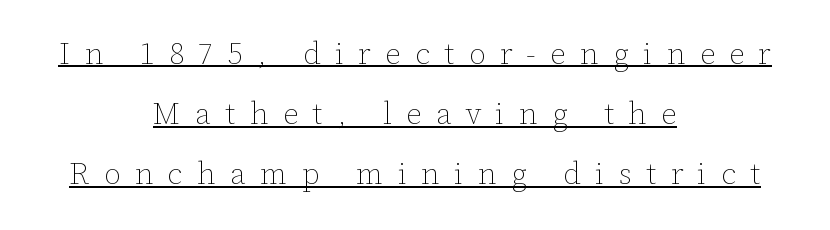
Q: Is the text bold? A: No.
Q: Is the text italic (slanted)? A: No, it is upright.
Q: Is the text underlined? A: Yes.
Q: How is the paragraph aligned? A: Centered.
Q: Is the spacing between letters normal or unusually wide? A: Unusually wide.
Q: Is the spacing between lines tight, normal or loose? A: Loose.
Q: Width (condensed, normal, or wide)? A: Normal.
Q: Stroke contrast? A: Low.
Q: x-height? A: Medium.
Q: Monospaced? A: No.
